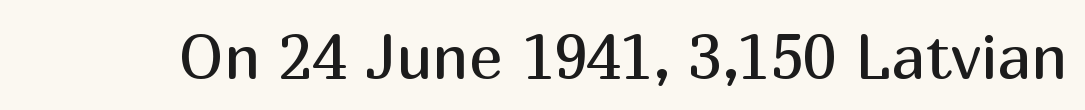
Q: Is the text bold? A: No.
Q: Is the text italic (slanted)? A: No, it is upright.
Q: Is the typeface a serif or a sans-serif typeface? A: Sans-serif.
Q: Is the text underlined? A: No.
Q: Is the spacing between letters normal or unusually wide? A: Normal.
Q: Width (condensed, normal, or wide)? A: Normal.
Q: Stroke contrast? A: Medium.
Q: x-height? A: Medium.
Q: Monospaced? A: No.
